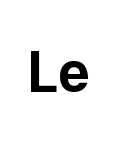
The image shows 57 px bold sans-serif type, upright; set normal letter spacing, not underlined; low stroke contrast and a medium x-height.
